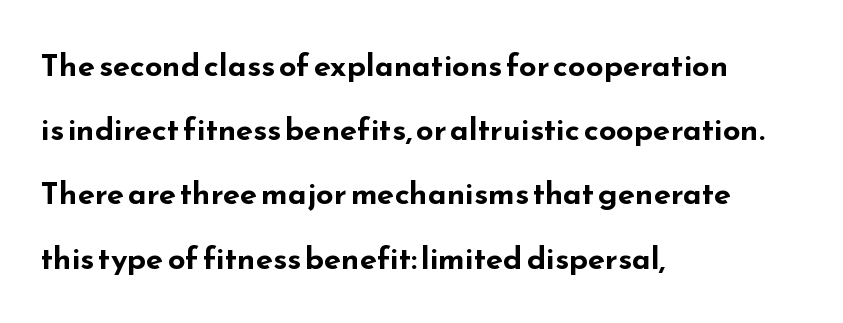
The image shows 31 px bold, wide sans-serif type, upright; set left-aligned, loose line spacing (2.07x), normal letter spacing, not underlined; low stroke contrast and a small x-height.
